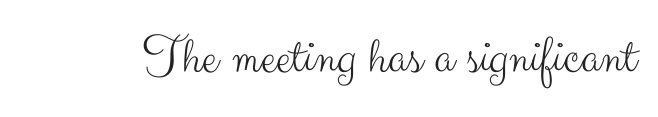
{"serif": "no", "bold": "no", "weight": "light", "width": "normal", "stroke_contrast": "medium", "x_height": "small", "monospaced": "no", "underline": "no", "letter_spacing": "normal", "letter_spacing_em": 0.0, "glyph_px": 55}
